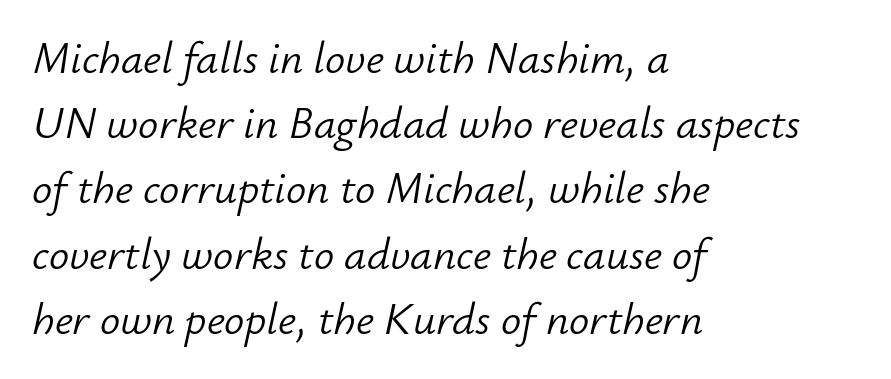
The image shows 45 px light type, italic (leaning right); set left-aligned, normal line spacing (1.45x), normal letter spacing, not underlined; low stroke contrast and a small x-height.
